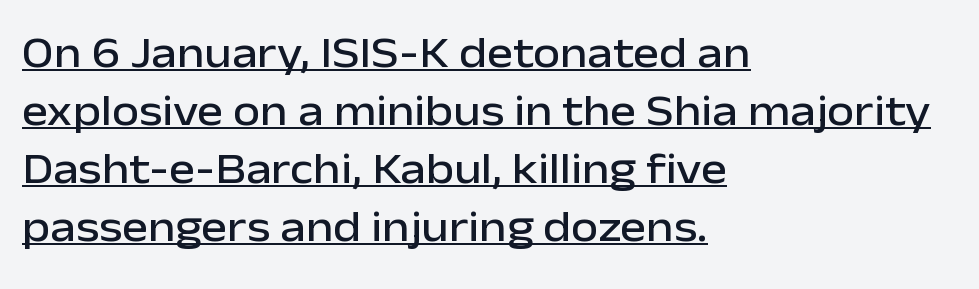
{"serif": "no", "italic": "no", "width": "normal", "stroke_contrast": "low", "x_height": "medium", "monospaced": "no", "underline": "yes", "align": "left", "line_spacing": "normal", "line_spacing_ratio": 1.32, "letter_spacing": "normal", "letter_spacing_em": 0.0, "glyph_px": 44}
